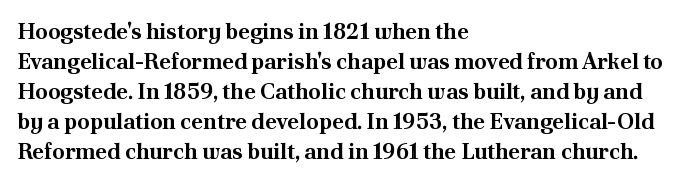
Italic: no, the glyphs are upright roman. Standard letterfit; no display-style spreading of the glyphs. Glance below the letters and you will spot only blank space. Its strokes are broad and dark, the hallmark of bold type.
